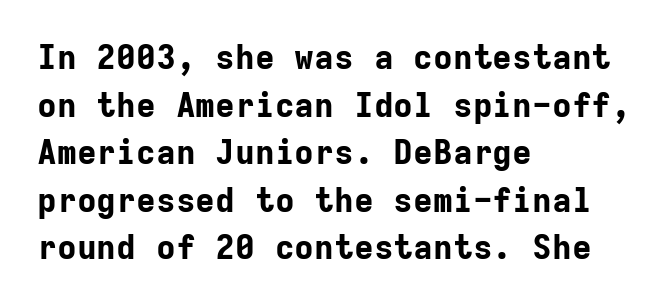
The image shows 33 px bold sans-serif type, upright, monospaced; set left-aligned, normal line spacing (1.44x), normal letter spacing, not underlined; low stroke contrast and a medium x-height.
